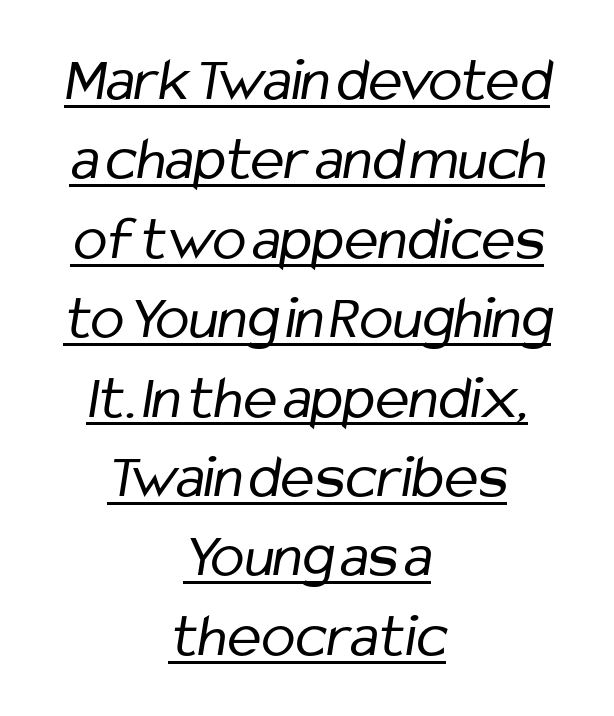
The image shows 63 px regular-weight, condensed sans-serif type; set centered, normal line spacing (1.26x), normal letter spacing, underlined; low stroke contrast and a medium x-height.
